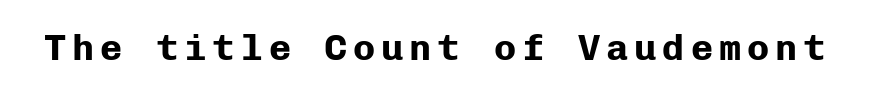
The image shows 37 px bold sans-serif type, upright, monospaced; set not underlined; low stroke contrast and a medium x-height.
